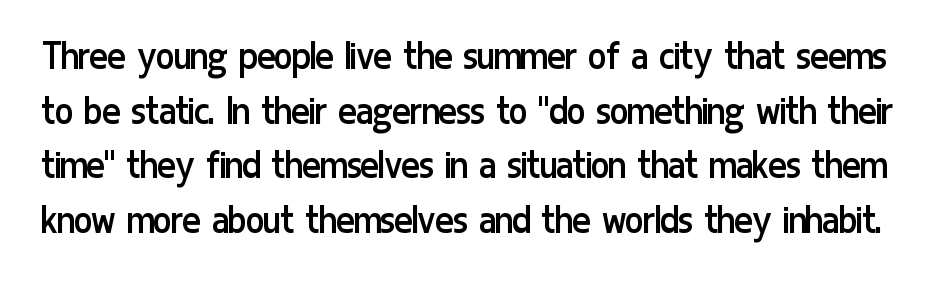
Q: Is the text bold? A: No.
Q: Is the text italic (slanted)? A: No, it is upright.
Q: Is the typeface a serif or a sans-serif typeface? A: Sans-serif.
Q: Is the text underlined? A: No.
Q: Is the spacing between letters normal or unusually wide? A: Normal.
Q: Is the spacing between lines tight, normal or loose? A: Normal.
Q: Width (condensed, normal, or wide)? A: Condensed.
Q: Stroke contrast? A: Low.
Q: x-height? A: Medium.
Q: Monospaced? A: No.
